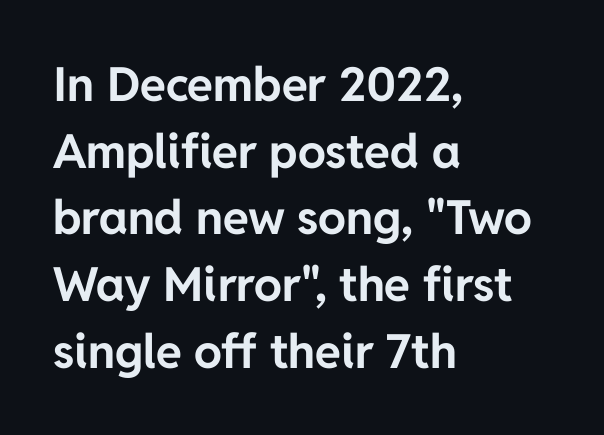
Q: Is the text bold? A: Yes.
Q: Is the text italic (slanted)? A: No, it is upright.
Q: Is the typeface a serif or a sans-serif typeface? A: Sans-serif.
Q: Is the text underlined? A: No.
Q: How is the paragraph aligned? A: Left-aligned.
Q: Is the spacing between letters normal or unusually wide? A: Normal.
Q: Is the spacing between lines tight, normal or loose? A: Normal.
Q: Width (condensed, normal, or wide)? A: Normal.
Q: Stroke contrast? A: Low.
Q: x-height? A: Medium.
Q: Monospaced? A: No.
